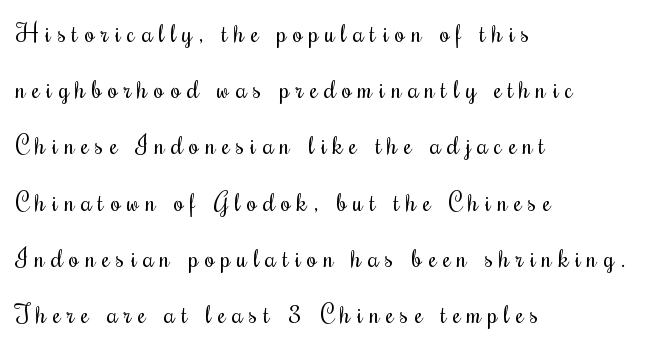
The image shows 25 px text type; set left-aligned, loose line spacing (2.25x), unusually wide letter spacing (+0.26 em), not underlined.
